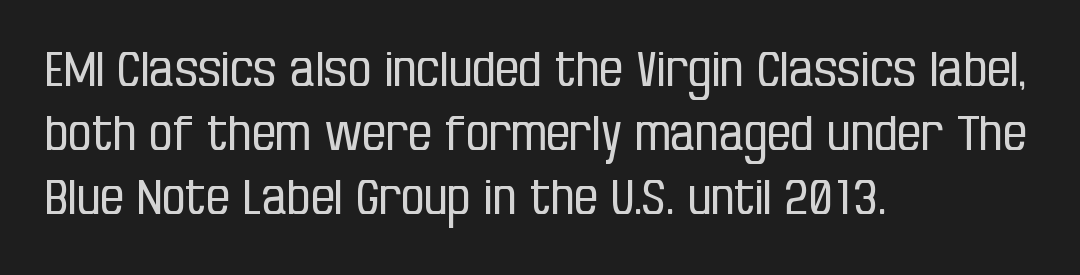
The image shows 47 px regular-weight, condensed sans-serif type, upright; set left-aligned, normal line spacing (1.36x), normal letter spacing, not underlined; low stroke contrast and a large x-height.
